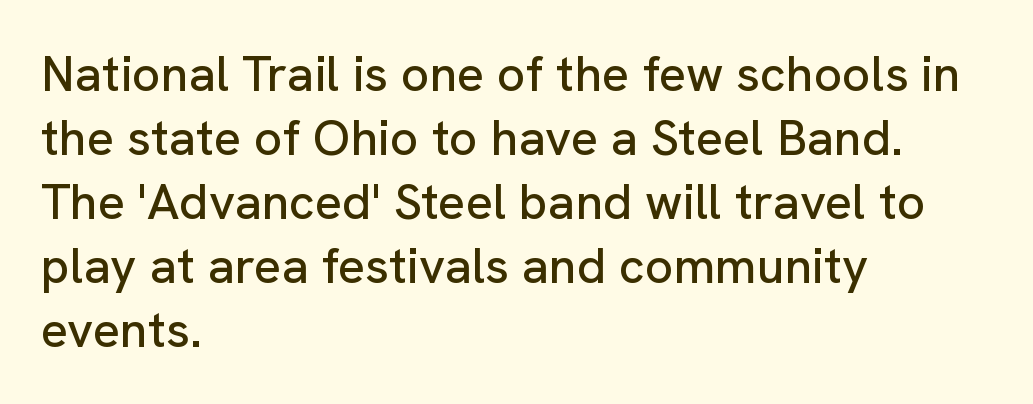
The axis of the letterforms is exactly vertical. One glance says typical: line gaps are just what's usual. Descender tails drop into unmarked territory. Characters follow at the spacing the type designer built in. In CSS terms this would be text-align: left. Spacing verdict: proportional, widths tailored to each character.
